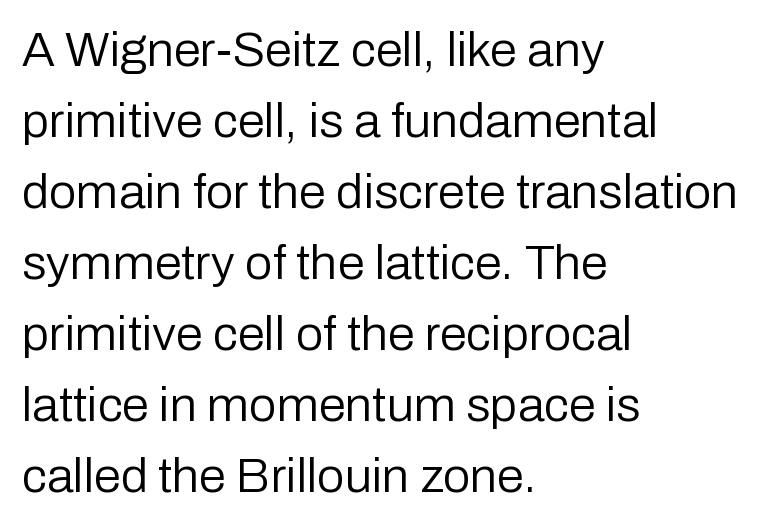
The image shows 49 px regular-weight sans-serif type, upright; set left-aligned, normal line spacing (1.45x), normal letter spacing, not underlined; low stroke contrast and a medium x-height.
